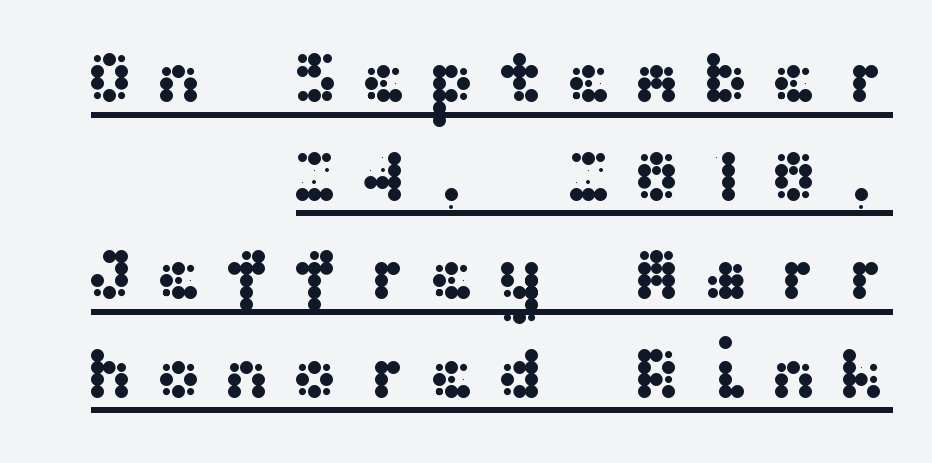
The image shows 73 px wide sans-serif type, upright; set right-aligned, normal line spacing (1.35x), unusually wide letter spacing (+0.27 em), underlined; medium stroke contrast and a medium x-height.
